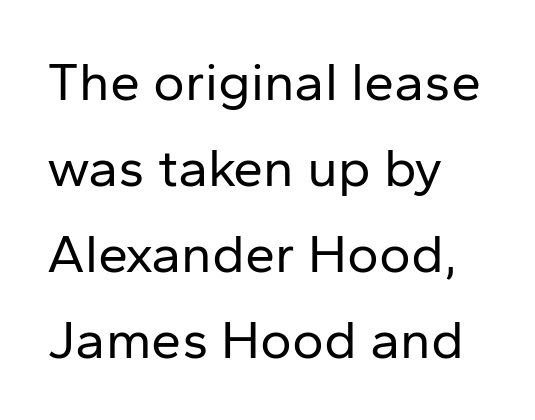
Compared with typical paragraphs, the rows here are spaced about the same. Every stem runs plumb, perpendicular to the baseline. In CSS terms this would be text-align: left. Weight: regular or lighter. Letter spacing: default.
